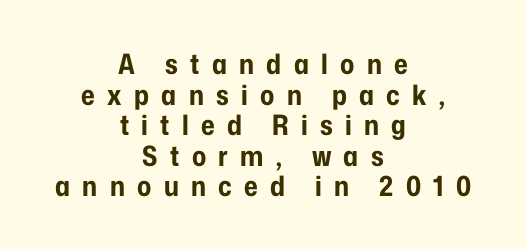
Letters rest on an invisible, unmarked baseline. Horizontal bands of white between lines are thin slivers. I'd call this a sans setting — the letters go barefoot. Set as a true bold cut, around the 700 mark.
